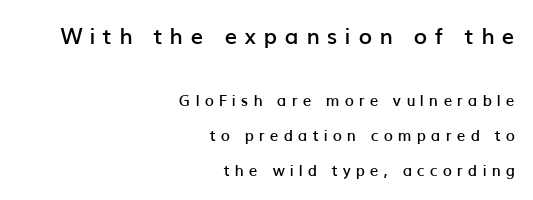
The image shows 22 px text type, upright; set right-aligned, loose line spacing (2.36x), unusually wide letter spacing (+0.34 em), not underlined; the first (top) block is 1.47x larger.
